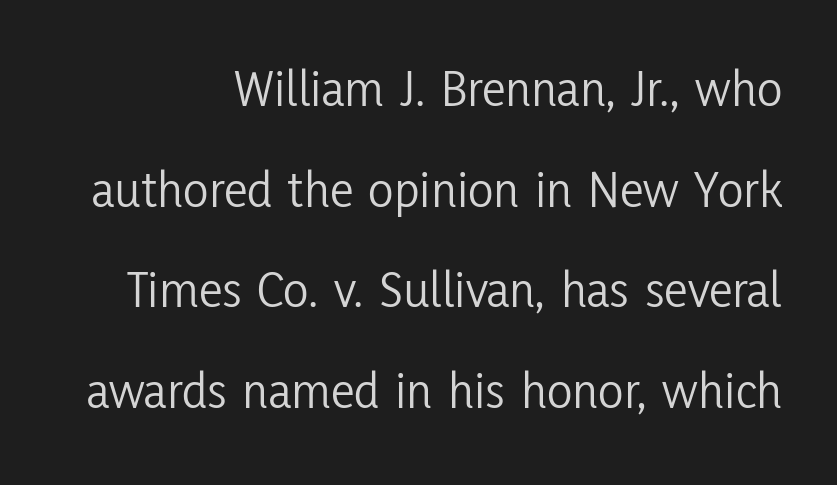
{"serif": "no", "italic": "no", "bold": "no", "weight": "light", "width": "condensed", "stroke_contrast": "low", "x_height": "medium", "monospaced": "no", "underline": "no", "align": "right", "line_spacing": "loose", "line_spacing_ratio": 1.9, "letter_spacing": "normal", "letter_spacing_em": 0.0, "glyph_px": 53}
